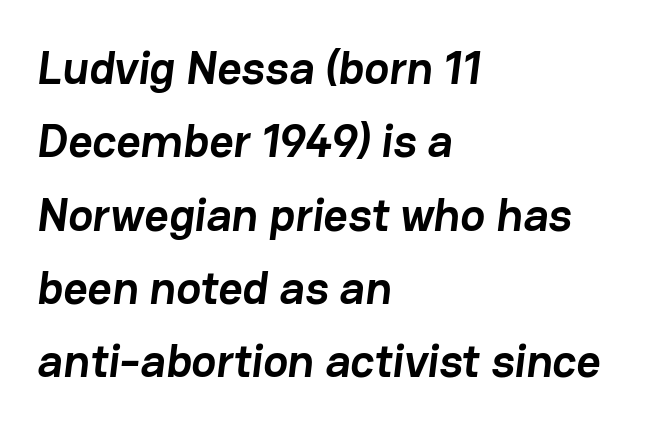
Is there much room between lines? A standard amount, neither cramped nor airy. A classic flush-left, rag-right setting is used for this passage. Is this a fixed-width face? No — the glyphs have proportional, varying widths. A typesetter would call this zero additional tracking.
